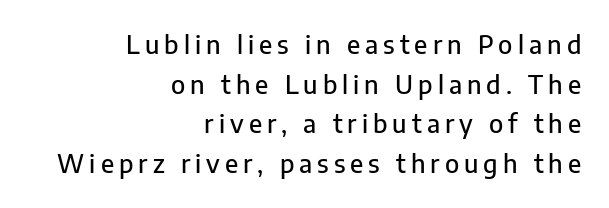
Students, note that the glyphs here are deliberately spaced far apart. Nope, not italic — everything's standing straight. Underline: absent. Evenly set lines give the paragraph a standard silhouette. Typeset ragged left — the right edge is the straight one.
